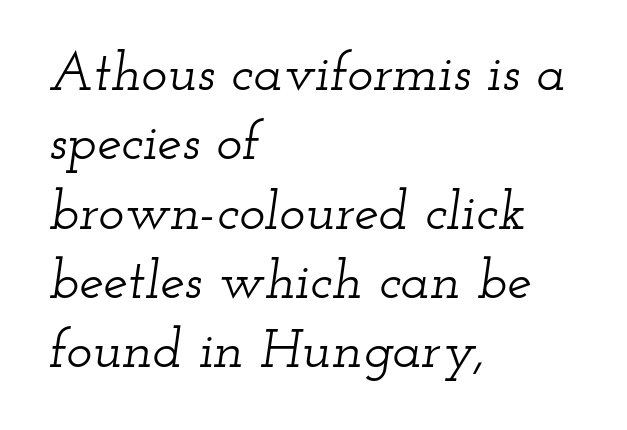
The image shows 55 px wide serif type, italic (leaning right); set left-aligned, normal line spacing (1.26x), normal letter spacing, not underlined; low stroke contrast and a small x-height.
